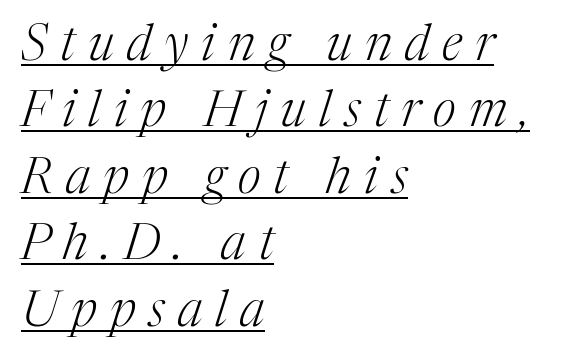
Q: Is the text bold? A: No.
Q: Is the text italic (slanted)? A: Yes, it leans right by about 17 degrees.
Q: Is the typeface a serif or a sans-serif typeface? A: Serif.
Q: Is the text underlined? A: Yes.
Q: How is the paragraph aligned? A: Left-aligned.
Q: Is the spacing between letters normal or unusually wide? A: Unusually wide.
Q: Is the spacing between lines tight, normal or loose? A: Normal.
Q: Width (condensed, normal, or wide)? A: Normal.
Q: Stroke contrast? A: Medium.
Q: x-height? A: Medium.
Q: Monospaced? A: No.
